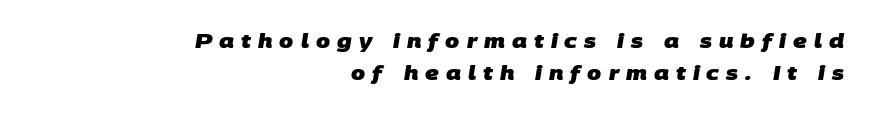
The image shows 20 px bold type; set right-aligned, normal line spacing (1.62x), unusually wide letter spacing (+0.35 em), not underlined.
